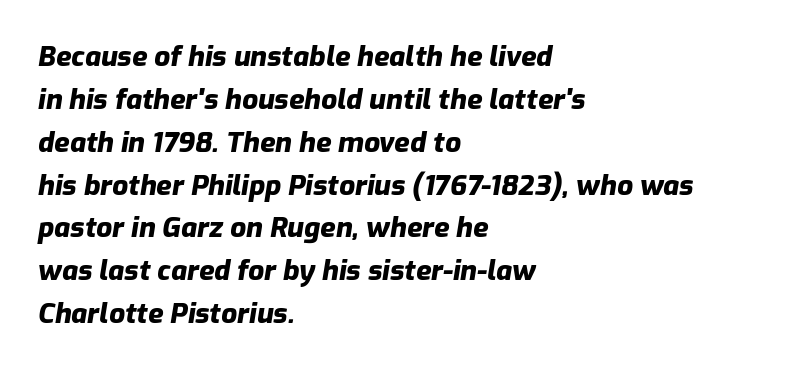
Q: Is the text bold? A: Yes.
Q: Is the text italic (slanted)? A: Yes, it leans right by about 9 degrees.
Q: Is the text underlined? A: No.
Q: How is the paragraph aligned? A: Left-aligned.
Q: Is the spacing between letters normal or unusually wide? A: Normal.
Q: Is the spacing between lines tight, normal or loose? A: Normal.
Q: Width (condensed, normal, or wide)? A: Normal.
Q: Stroke contrast? A: Low.
Q: x-height? A: Medium.
Q: Monospaced? A: No.
